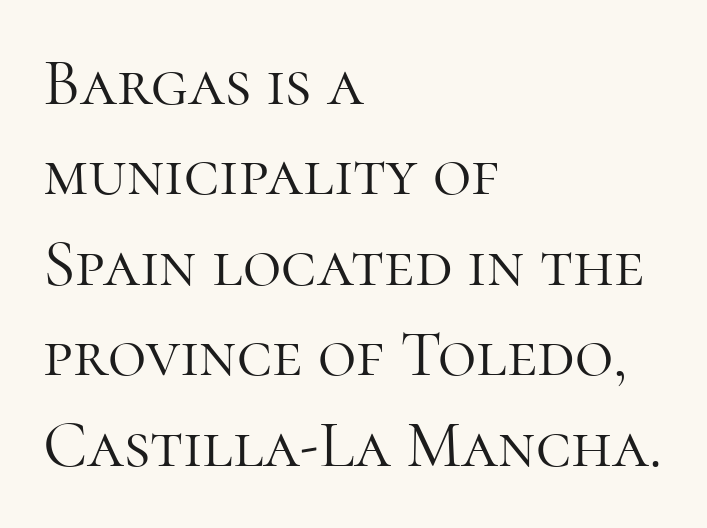
The image shows 66 px light serif type, upright; set left-aligned, normal line spacing (1.37x), normal letter spacing, not underlined; high stroke contrast and a medium x-height.
